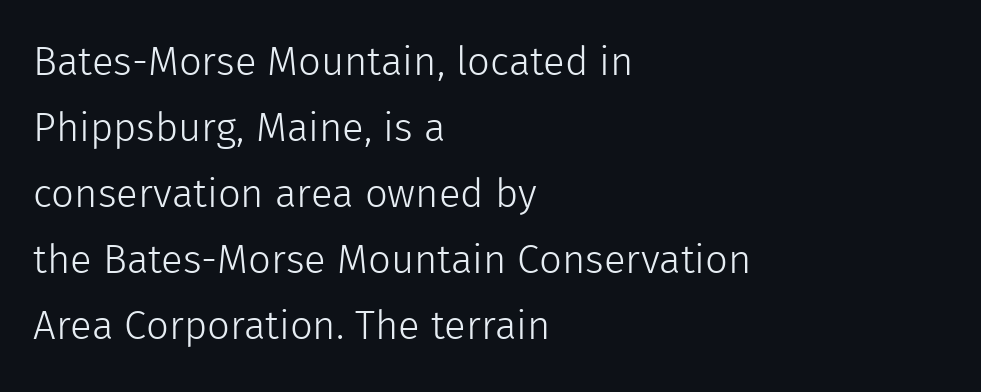
Q: Is the text bold? A: No.
Q: Is the text italic (slanted)? A: No, it is upright.
Q: Is the typeface a serif or a sans-serif typeface? A: Sans-serif.
Q: Is the text underlined? A: No.
Q: How is the paragraph aligned? A: Left-aligned.
Q: Is the spacing between letters normal or unusually wide? A: Normal.
Q: Is the spacing between lines tight, normal or loose? A: Normal.
Q: Width (condensed, normal, or wide)? A: Normal.
Q: x-height? A: Medium.
Q: Monospaced? A: No.
